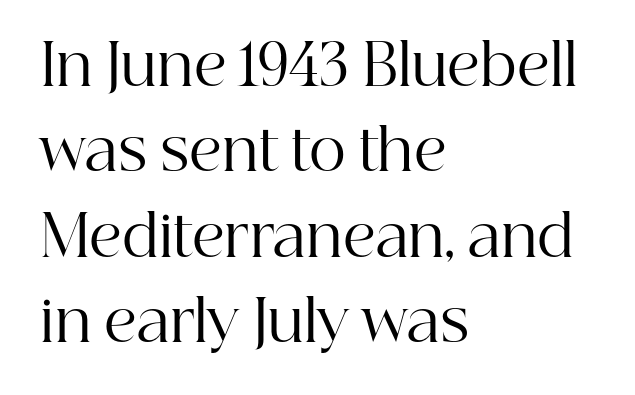
Bold? No — there's no thickening of the strokes. Horizontal bands of white between lines are of average thickness. The passage shown is typed in a proportional face where columns would drift. Check where the strokes stop: tiny serifs finish them off. Nobody drew a line under any word here.
